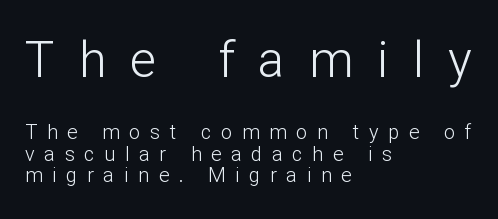
The image shows 50 px light sans-serif type, upright; set left-aligned, tight line spacing (1.07x), unusually wide letter spacing (+0.48 em), not underlined; the first (top) block is 2.5x larger; low stroke contrast and a medium x-height.
